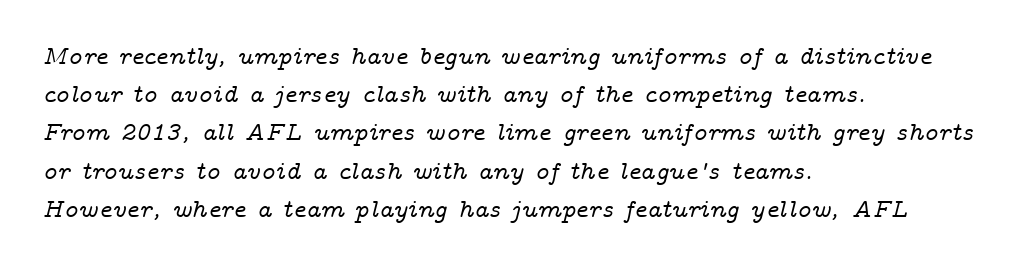
{"italic": "yes", "lean": "right", "slant_degrees": 14, "underline": "no", "align": "left", "line_spacing": "normal", "line_spacing_ratio": 1.53, "letter_spacing": "normal", "letter_spacing_em": 0.0, "glyph_px": 25}
